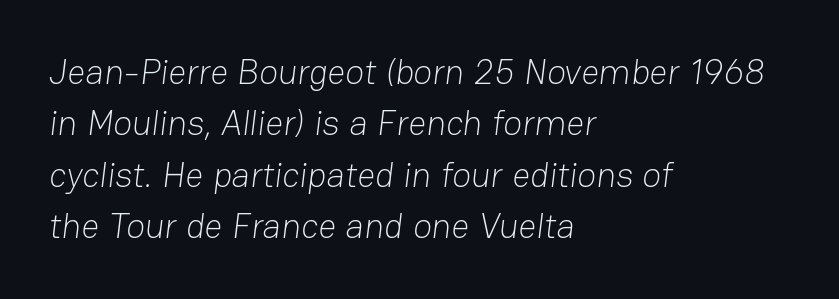
The image shows 35 px light sans-serif type; set left-aligned, normal line spacing (1.47x), normal letter spacing, not underlined; low stroke contrast and a medium x-height.
